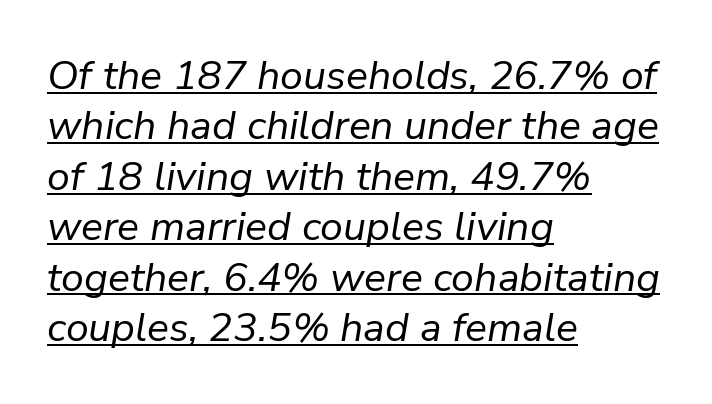
Characters are canted at an angle relative to the baseline's perpendicular. The cut favours lightness, reaching ordinary text weight at its darkest. Note the varied advance widths — an 'i' is clearly narrower than an 'm'. This is underlined copy, the kind a proofreader might mark for attention.
